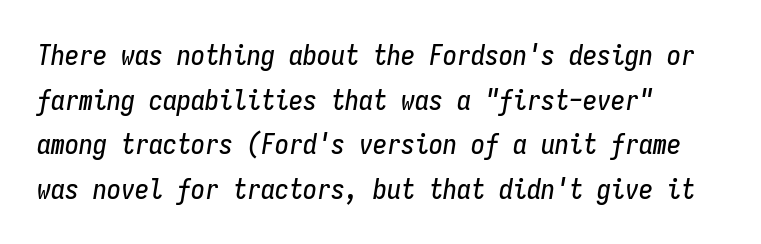
Beneath every word, the page is bare. An italicized treatment has been applied to the whole sample. Normally led — the rows are evenly, conventionally spaced. This rendering leaves character spacing at its baseline value. Caption: multi-line text, flush left, ragged right.
